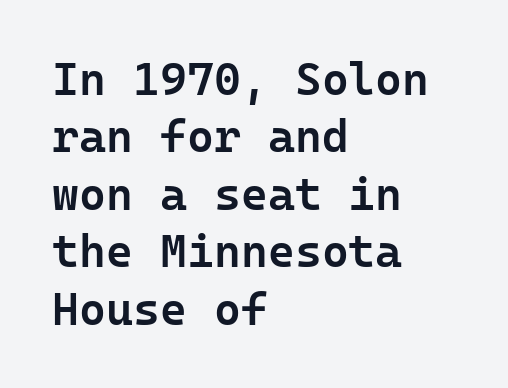
Q: Is the text bold? A: Semi-bold.
Q: Is the text italic (slanted)? A: No, it is upright.
Q: Is the typeface a serif or a sans-serif typeface? A: Sans-serif.
Q: Is the text underlined? A: No.
Q: How is the paragraph aligned? A: Left-aligned.
Q: Is the spacing between letters normal or unusually wide? A: Normal.
Q: Is the spacing between lines tight, normal or loose? A: Normal.
Q: Width (condensed, normal, or wide)? A: Normal.
Q: Stroke contrast? A: Low.
Q: x-height? A: Medium.
